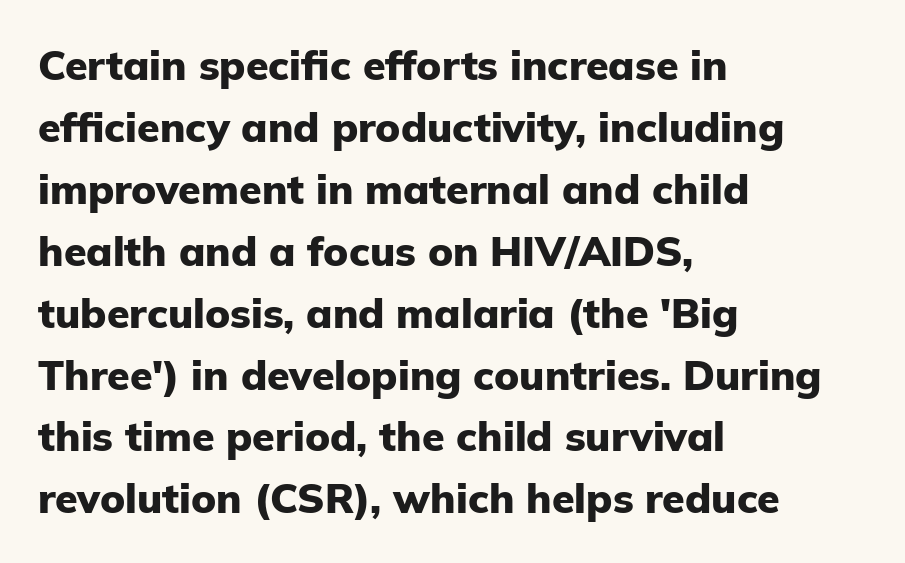
Q: Is the text bold? A: Yes.
Q: Is the text italic (slanted)? A: No, it is upright.
Q: Is the typeface a serif or a sans-serif typeface? A: Sans-serif.
Q: Is the text underlined? A: No.
Q: How is the paragraph aligned? A: Left-aligned.
Q: Is the spacing between letters normal or unusually wide? A: Normal.
Q: Is the spacing between lines tight, normal or loose? A: Normal.
Q: Width (condensed, normal, or wide)? A: Normal.
Q: Stroke contrast? A: Low.
Q: x-height? A: Medium.
Q: Monospaced? A: No.
